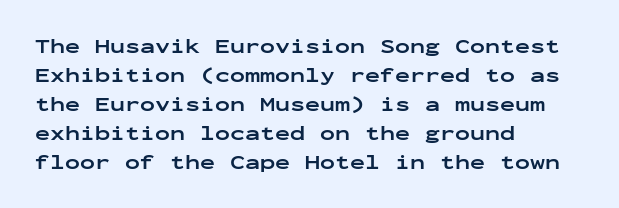
The image shows 20 px bold type, upright; set left-aligned, normal line spacing (1.45x), normal letter spacing, not underlined.
